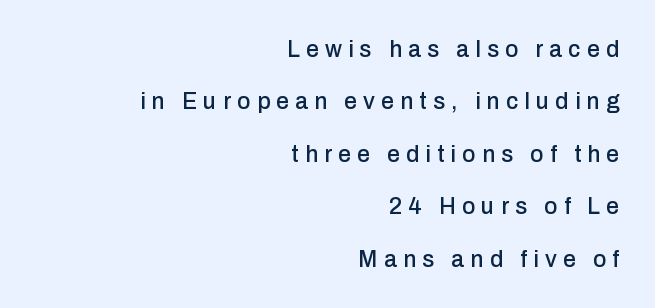
Q: Is the text italic (slanted)? A: No, it is upright.
Q: Is the text underlined? A: No.
Q: How is the paragraph aligned? A: Right-aligned.
Q: Is the spacing between letters normal or unusually wide? A: Unusually wide.
Q: Is the spacing between lines tight, normal or loose? A: Loose.
